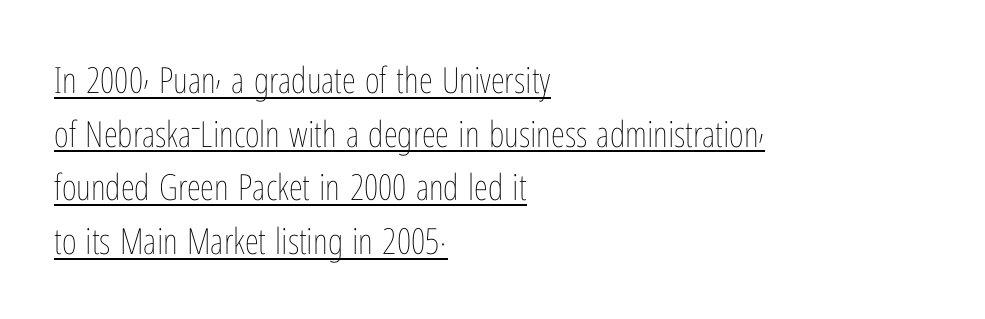
{"italic": "no", "bold": "no", "weight": "thin", "width": "condensed", "stroke_contrast": "low", "x_height": "medium", "monospaced": "no", "underline": "yes", "align": "left", "line_spacing": "normal", "line_spacing_ratio": 1.49, "letter_spacing": "normal", "letter_spacing_em": 0.0, "glyph_px": 36}
